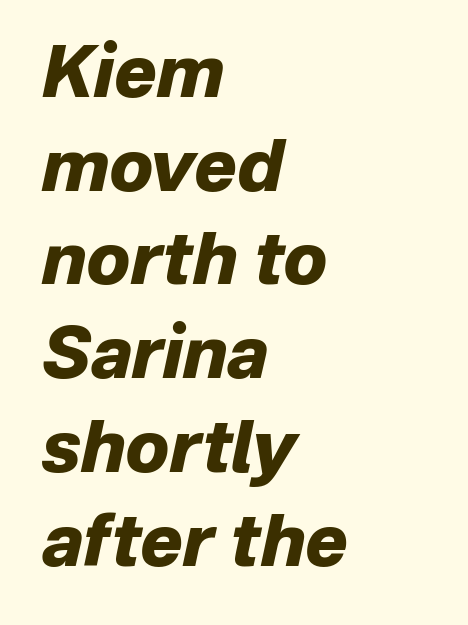
Q: Is the text bold? A: Yes.
Q: Is the text italic (slanted)? A: Yes, it leans right by about 12 degrees.
Q: Is the text underlined? A: No.
Q: How is the paragraph aligned? A: Left-aligned.
Q: Is the spacing between letters normal or unusually wide? A: Normal.
Q: Is the spacing between lines tight, normal or loose? A: Normal.
Q: Width (condensed, normal, or wide)? A: Normal.
Q: Stroke contrast? A: Low.
Q: x-height? A: Medium.
Q: Monospaced? A: No.
